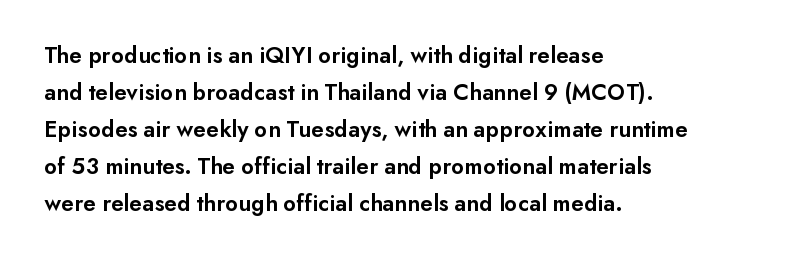
{"italic": "no", "bold": "semi", "underline": "no", "align": "left", "line_spacing": "normal", "line_spacing_ratio": 1.54, "letter_spacing": "normal", "letter_spacing_em": 0.0, "glyph_px": 24}
